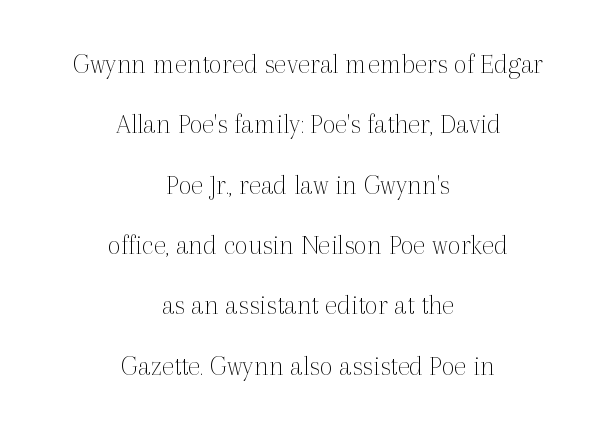
The image shows 29 px thin serif type, upright; set centered, loose line spacing (2.08x), normal letter spacing, not underlined; a medium x-height.
